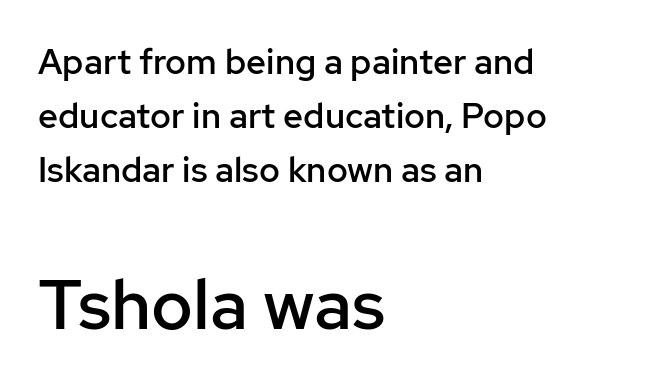
This sample has the flowing, uneven cadence of proportional lettering. Style check: upright. A student would call this left alignment; a typographer would say flush left, rag right. Caption: semibold face, moderately heavy strokes.
